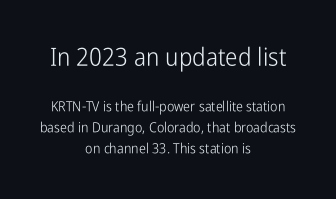
{"italic": "no", "bold": "no", "underline": "no", "align": "center", "line_spacing": "normal", "line_spacing_ratio": 1.49, "letter_spacing": "normal", "letter_spacing_em": 0.0, "larger_block": "first", "size_ratio": 1.79, "glyph_px": 25}
